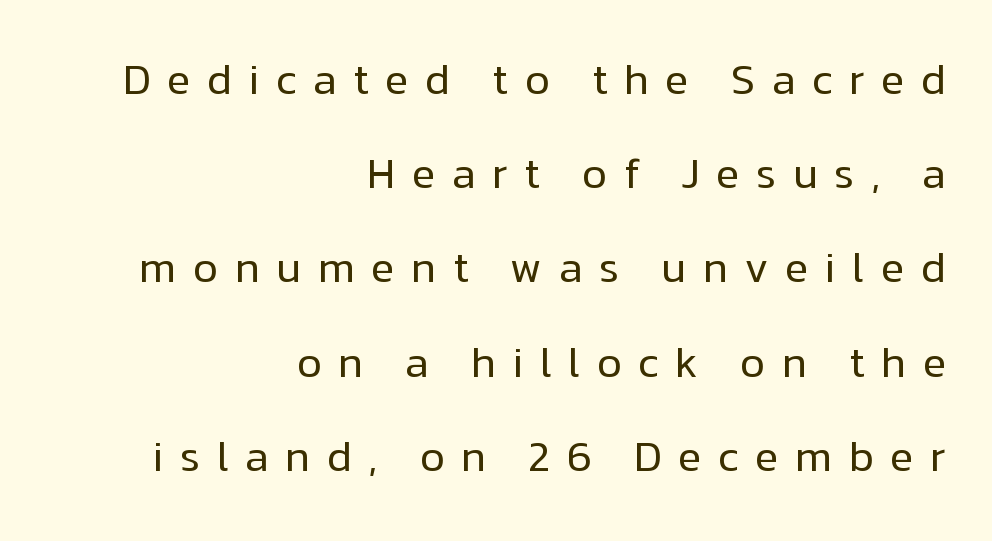
Unmarked baselines from the first word to the last. Caption: expanded tracking, letters set apart. The axis of the letterforms is exactly vertical. The font family rendered here belongs to the sans-serif group.
